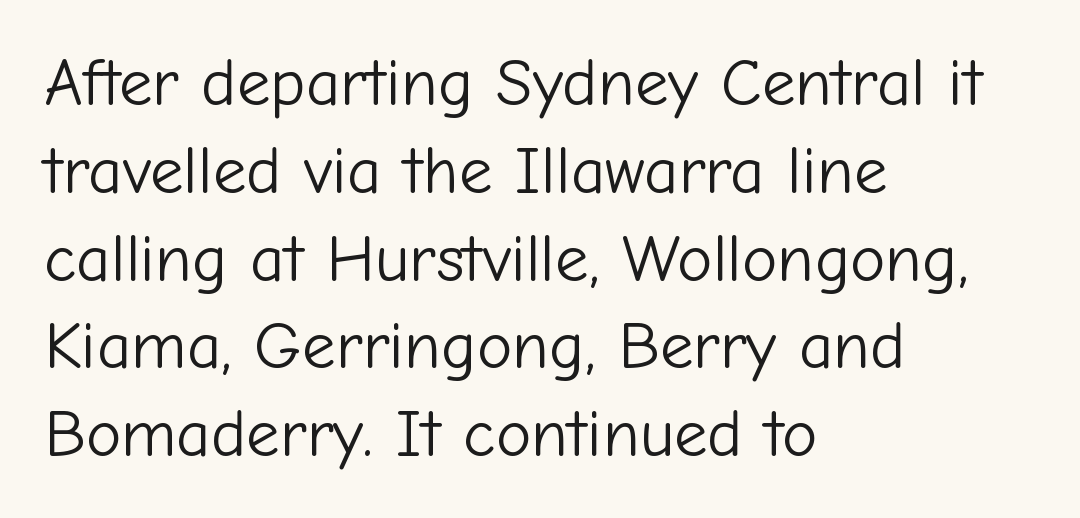
Plain, unruled lines of type. The rendering uses natural spacing where letterforms have individual widths. A typesetter would call this leading conventional body-copy spacing. One-word summary of the alignment: left. The cut favours lightness, reaching ordinary text weight at its darkest.
